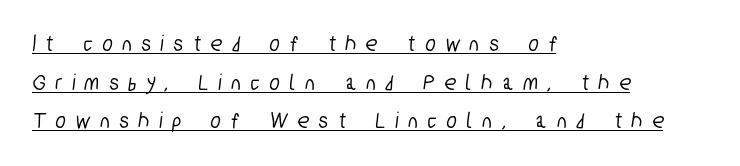
Underlining? Definitely there. The setting favours the left margin, as ordinary paragraphs usually do. Reading down the column, the eye jumps a familiar distance to each next line. Inter-character spacing is expanded well beyond the font's built-in metrics.
